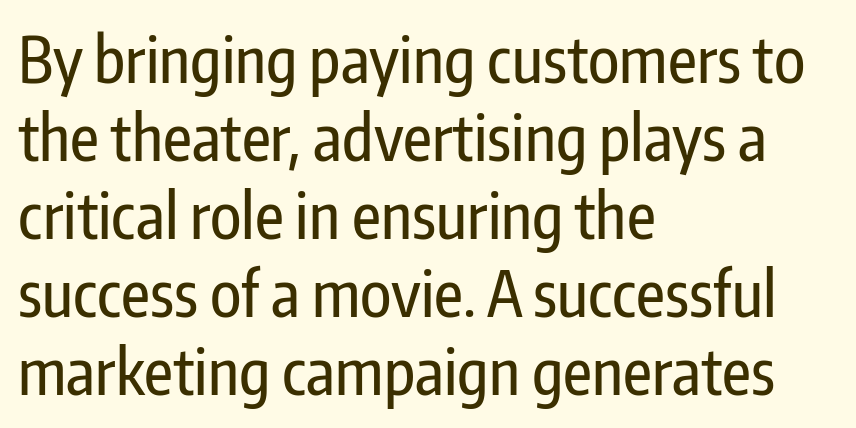
Q: Is the text italic (slanted)? A: No, it is upright.
Q: Is the typeface a serif or a sans-serif typeface? A: Sans-serif.
Q: Is the text underlined? A: No.
Q: How is the paragraph aligned? A: Left-aligned.
Q: Is the spacing between letters normal or unusually wide? A: Normal.
Q: Width (condensed, normal, or wide)? A: Condensed.
Q: Stroke contrast? A: Low.
Q: x-height? A: Medium.
Q: Monospaced? A: No.
